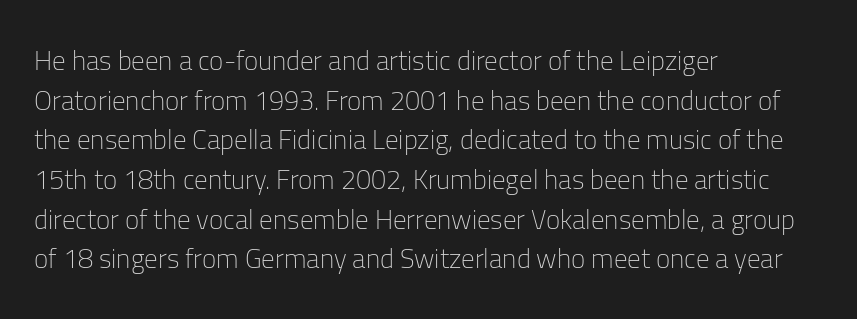
{"italic": "no", "bold": "no", "underline": "no", "align": "left", "line_spacing": "normal", "line_spacing_ratio": 1.47, "letter_spacing": "normal", "letter_spacing_em": 0.0, "glyph_px": 27}
